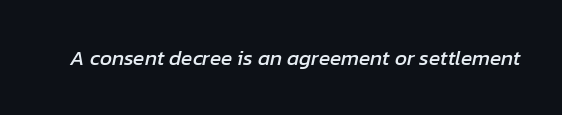
Q: Is the text italic (slanted)? A: Yes, it leans right by about 12 degrees.
Q: Is the text underlined? A: No.
Q: Is the spacing between letters normal or unusually wide? A: Normal.
